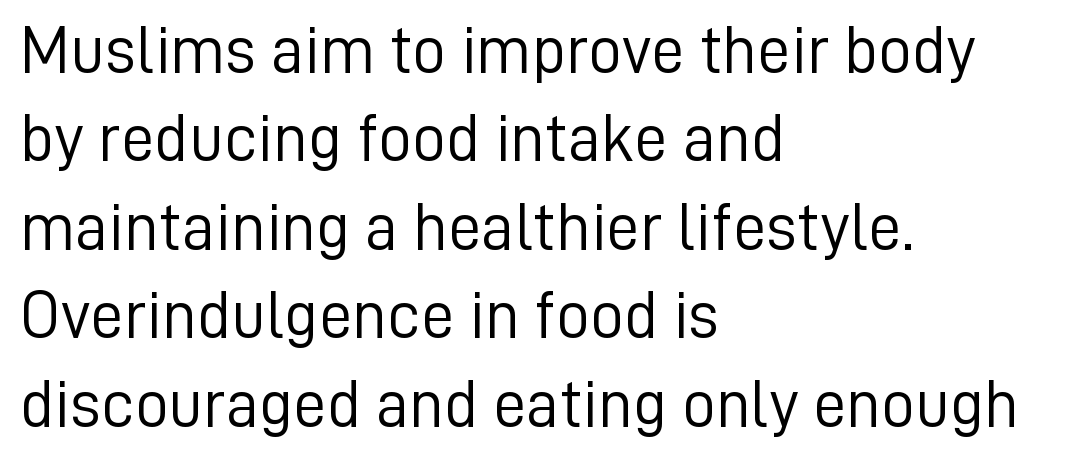
Q: Is the text bold? A: No.
Q: Is the text italic (slanted)? A: No, it is upright.
Q: Is the typeface a serif or a sans-serif typeface? A: Sans-serif.
Q: Is the text underlined? A: No.
Q: How is the paragraph aligned? A: Left-aligned.
Q: Is the spacing between letters normal or unusually wide? A: Normal.
Q: Is the spacing between lines tight, normal or loose? A: Normal.
Q: Width (condensed, normal, or wide)? A: Normal.
Q: Stroke contrast? A: Low.
Q: x-height? A: Medium.
Q: Monospaced? A: No.
